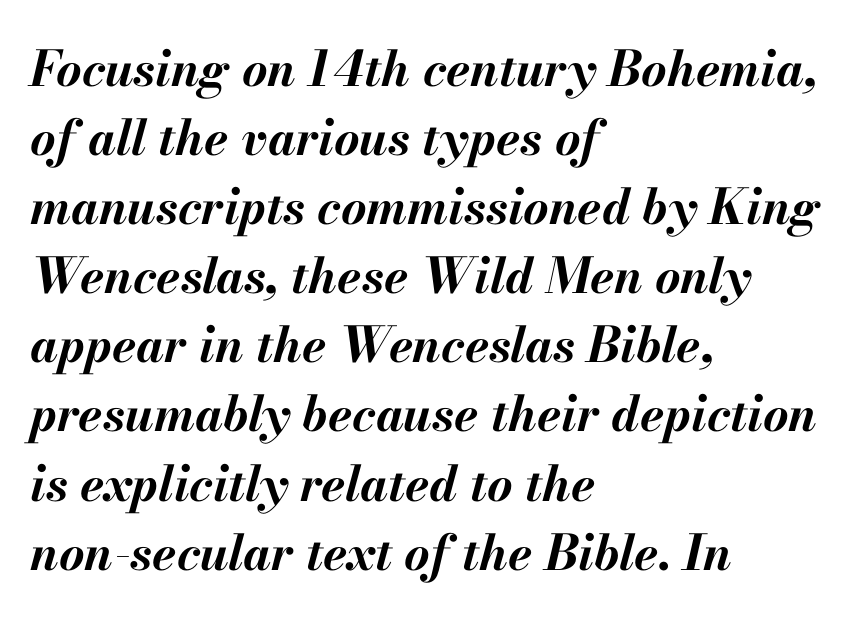
Q: Is the text bold? A: Yes.
Q: Is the text italic (slanted)? A: Yes, it leans right by about 13 degrees.
Q: Is the text underlined? A: No.
Q: How is the paragraph aligned? A: Left-aligned.
Q: Is the spacing between letters normal or unusually wide? A: Normal.
Q: Is the spacing between lines tight, normal or loose? A: Normal.
Q: Width (condensed, normal, or wide)? A: Normal.
Q: Stroke contrast? A: Medium.
Q: x-height? A: Small.
Q: Monospaced? A: No.
